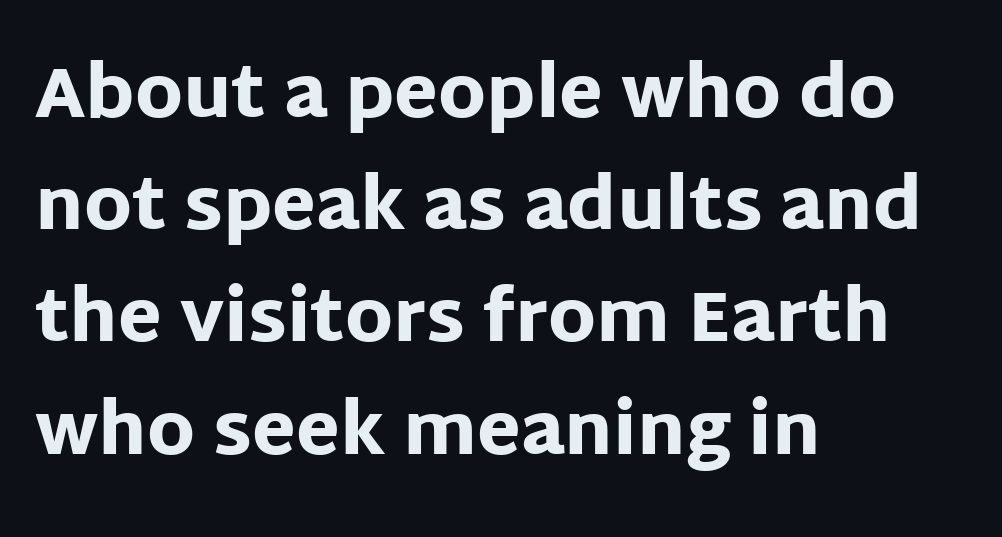
Q: Is the text bold? A: Yes.
Q: Is the text italic (slanted)? A: No, it is upright.
Q: Is the typeface a serif or a sans-serif typeface? A: Sans-serif.
Q: Is the text underlined? A: No.
Q: How is the paragraph aligned? A: Left-aligned.
Q: Is the spacing between letters normal or unusually wide? A: Normal.
Q: Is the spacing between lines tight, normal or loose? A: Normal.
Q: Width (condensed, normal, or wide)? A: Normal.
Q: Stroke contrast? A: Low.
Q: x-height? A: Large.
Q: Monospaced? A: No.
